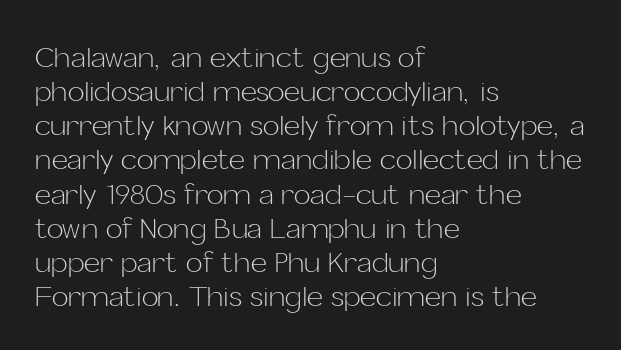
Q: Is the text bold? A: No.
Q: Is the text italic (slanted)? A: No, it is upright.
Q: Is the typeface a serif or a sans-serif typeface? A: Sans-serif.
Q: Is the text underlined? A: No.
Q: How is the paragraph aligned? A: Left-aligned.
Q: Is the spacing between letters normal or unusually wide? A: Normal.
Q: Width (condensed, normal, or wide)? A: Normal.
Q: Stroke contrast? A: Low.
Q: x-height? A: Medium.
Q: Monospaced? A: No.
